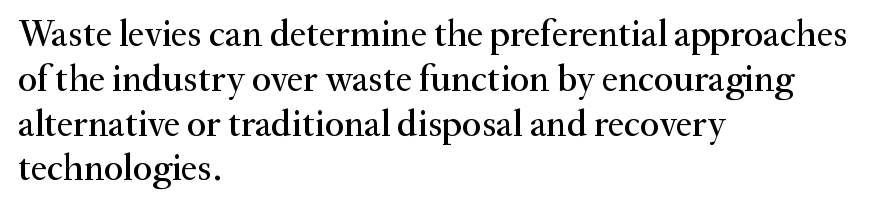
Any mark beneath the type? The region is blank. A classic flush-left, rag-right setting is used for this passage. Posture: vertical. Unlike a clean sans, this face finishes its strokes with serifs.
